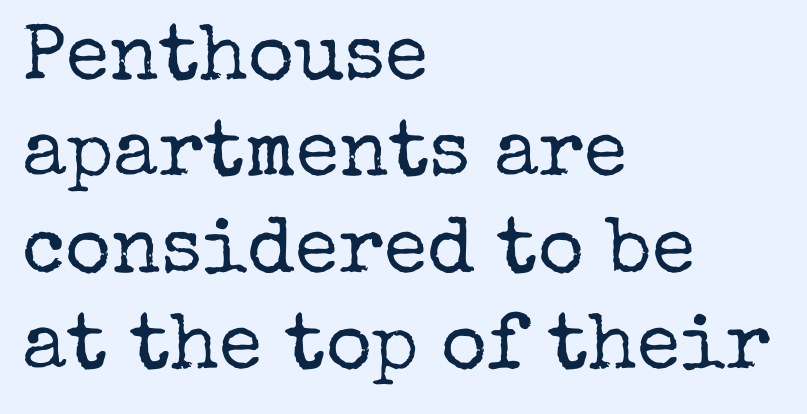
Line beginnings align vertically; line endings do not. Stems and bowls with no extra thickness — not bold. Plain, unruled lines of type. Notice how the stems are strictly vertical — no italics here. Regarding serifs, this sample has them.
